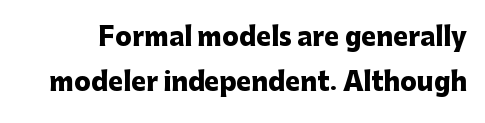
{"italic": "no", "bold": "yes", "underline": "no", "line_spacing_ratio": 1.8, "letter_spacing": "normal", "letter_spacing_em": 0.0, "glyph_px": 25}
